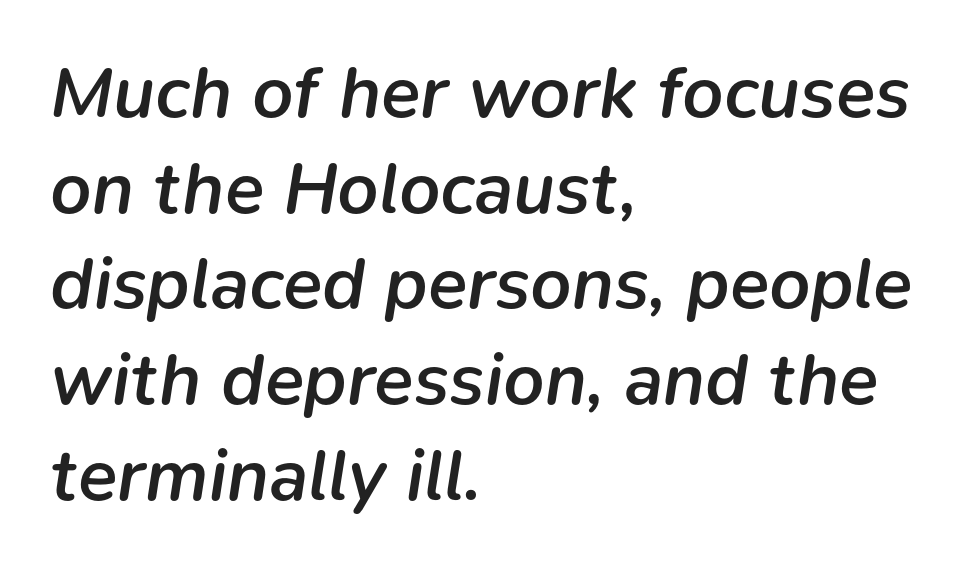
Q: Is the text bold? A: Semi-bold.
Q: Is the text italic (slanted)? A: Yes, it leans right by about 9 degrees.
Q: Is the text underlined? A: No.
Q: How is the paragraph aligned? A: Left-aligned.
Q: Is the spacing between letters normal or unusually wide? A: Normal.
Q: Is the spacing between lines tight, normal or loose? A: Normal.
Q: Width (condensed, normal, or wide)? A: Normal.
Q: Stroke contrast? A: Low.
Q: x-height? A: Medium.
Q: Monospaced? A: No.
